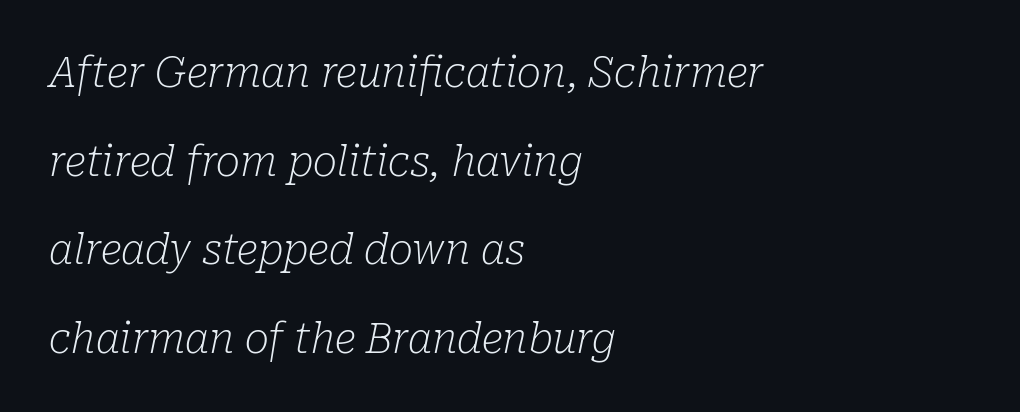
{"serif": "yes", "italic": "yes", "lean": "right", "slant_degrees": 10, "bold": "no", "weight": "light", "width": "normal", "stroke_contrast": "low", "x_height": "medium", "monospaced": "no", "underline": "no", "align": "left", "line_spacing": "loose", "line_spacing_ratio": 2.16, "letter_spacing": "normal", "letter_spacing_em": 0.0, "glyph_px": 41}
